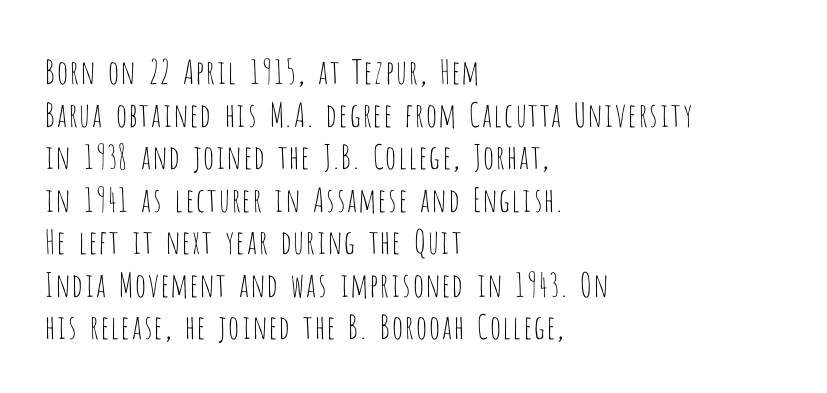
The image shows 33 px thin, condensed sans-serif type, upright; set left-aligned, normal line spacing (1.29x), normal letter spacing, not underlined; low stroke contrast and a large x-height.
